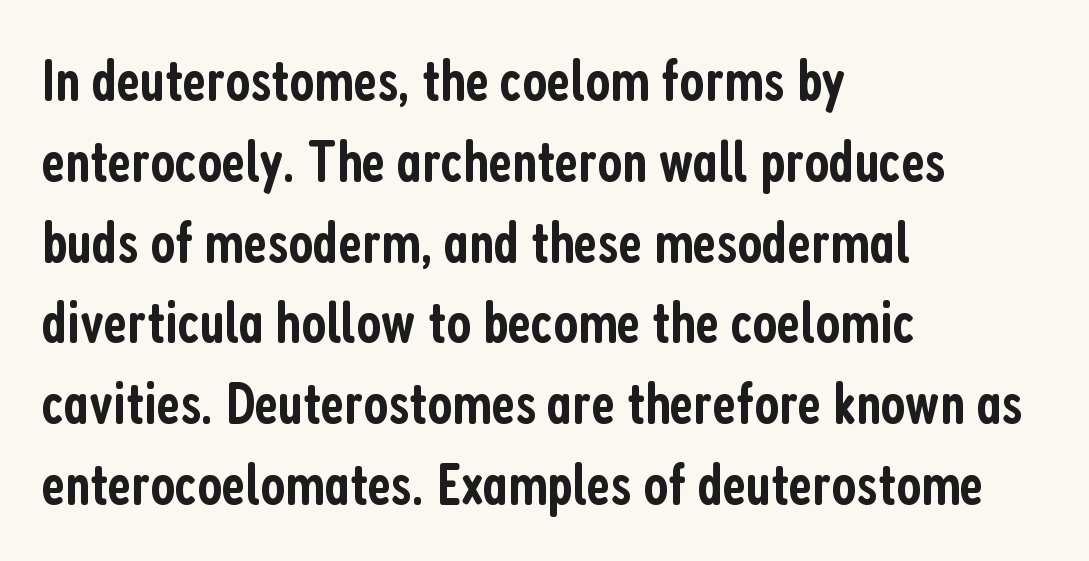
Q: Is the text bold? A: Semi-bold.
Q: Is the text italic (slanted)? A: No, it is upright.
Q: Is the typeface a serif or a sans-serif typeface? A: Sans-serif.
Q: Is the text underlined? A: No.
Q: How is the paragraph aligned? A: Left-aligned.
Q: Is the spacing between letters normal or unusually wide? A: Normal.
Q: Is the spacing between lines tight, normal or loose? A: Normal.
Q: Width (condensed, normal, or wide)? A: Condensed.
Q: Stroke contrast? A: Low.
Q: x-height? A: Medium.
Q: Monospaced? A: No.
